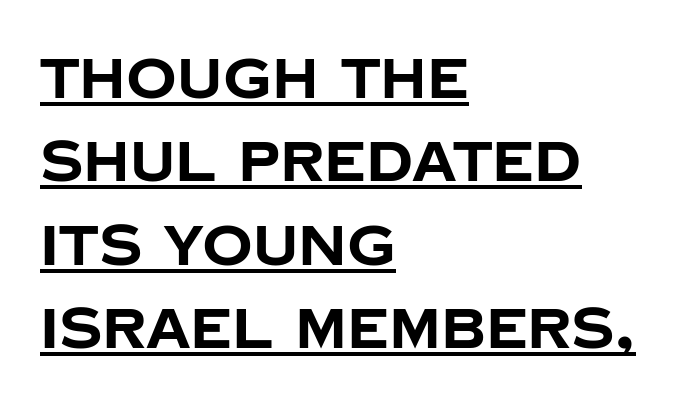
The sample has been set heavy, in full bold. To sum up the face: it is a sans, with no serifs. The face used here is proportionally spaced, like ordinary book or web type. A roman cut, with each character standing at attention. Look at the tracking — it's just the regular setting, nothing added.
